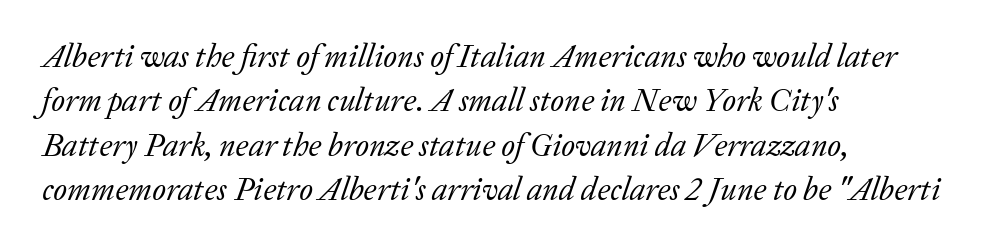
{"serif": "yes", "italic": "yes", "lean": "right", "slant_degrees": 20, "bold": "no", "weight": "regular", "width": "normal", "stroke_contrast": "low", "x_height": "medium", "monospaced": "no", "underline": "no", "align": "left", "line_spacing": "normal", "line_spacing_ratio": 1.39, "letter_spacing": "normal", "letter_spacing_em": 0.0, "glyph_px": 32}
